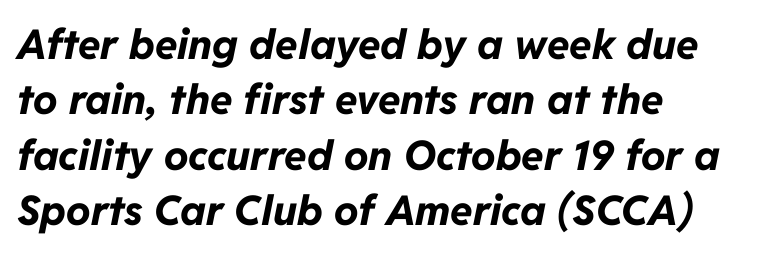
{"italic": "yes", "lean": "right", "slant_degrees": 11, "bold": "yes", "weight": "bold", "width": "normal", "stroke_contrast": "low", "x_height": "medium", "monospaced": "no", "underline": "no", "align": "left", "line_spacing": "normal", "line_spacing_ratio": 1.35, "letter_spacing": "normal", "letter_spacing_em": 0.0, "glyph_px": 41}
